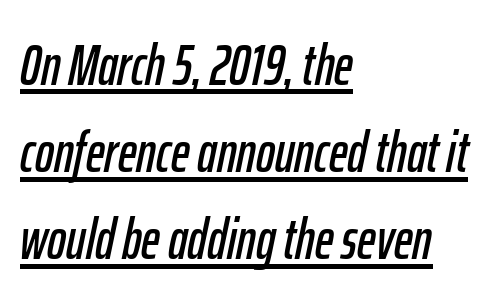
Q: Is the text italic (slanted)? A: Yes, it leans right by about 12 degrees.
Q: Is the text underlined? A: Yes.
Q: How is the paragraph aligned? A: Left-aligned.
Q: Is the spacing between letters normal or unusually wide? A: Normal.
Q: Is the spacing between lines tight, normal or loose? A: Normal.
Q: Width (condensed, normal, or wide)? A: Condensed.
Q: Stroke contrast? A: Low.
Q: x-height? A: Medium.
Q: Monospaced? A: No.
